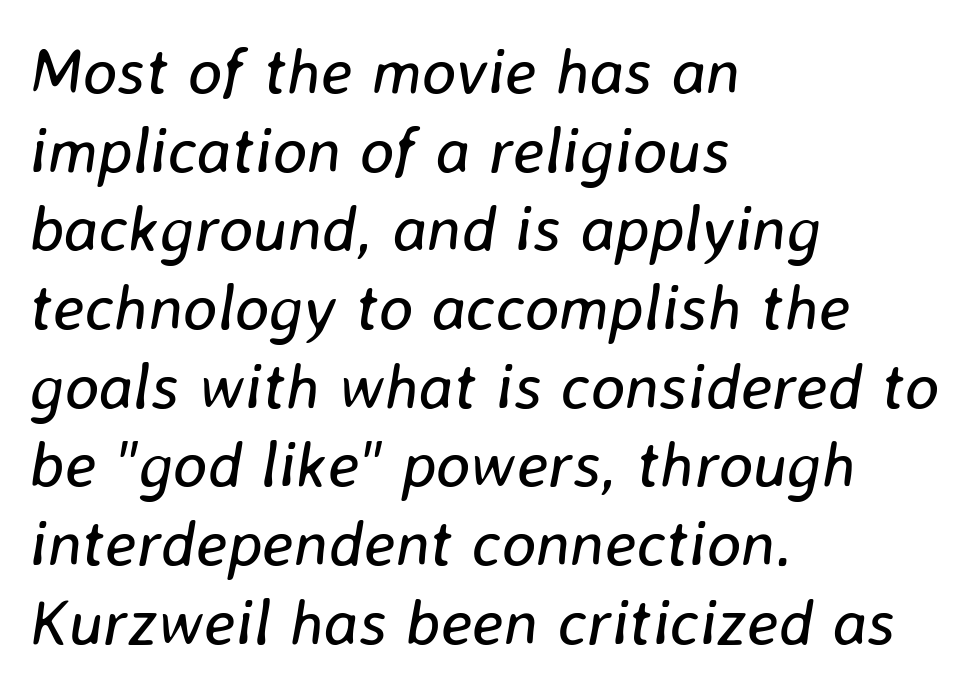
Q: Is the text bold? A: No.
Q: Is the text italic (slanted)? A: Yes, it leans right by about 8 degrees.
Q: Is the text underlined? A: No.
Q: How is the paragraph aligned? A: Left-aligned.
Q: Is the spacing between letters normal or unusually wide? A: Normal.
Q: Width (condensed, normal, or wide)? A: Normal.
Q: Stroke contrast? A: Low.
Q: x-height? A: Medium.
Q: Monospaced? A: No.
